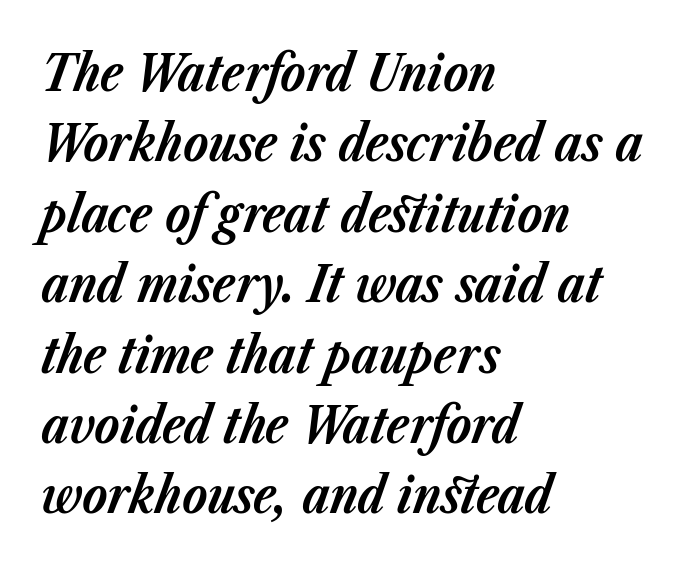
Q: Is the text bold? A: Yes.
Q: Is the text italic (slanted)? A: Yes, it leans right by about 23 degrees.
Q: Is the text underlined? A: No.
Q: How is the paragraph aligned? A: Left-aligned.
Q: Is the spacing between letters normal or unusually wide? A: Normal.
Q: Is the spacing between lines tight, normal or loose? A: Normal.
Q: Width (condensed, normal, or wide)? A: Normal.
Q: Stroke contrast? A: Low.
Q: x-height? A: Medium.
Q: Monospaced? A: No.
